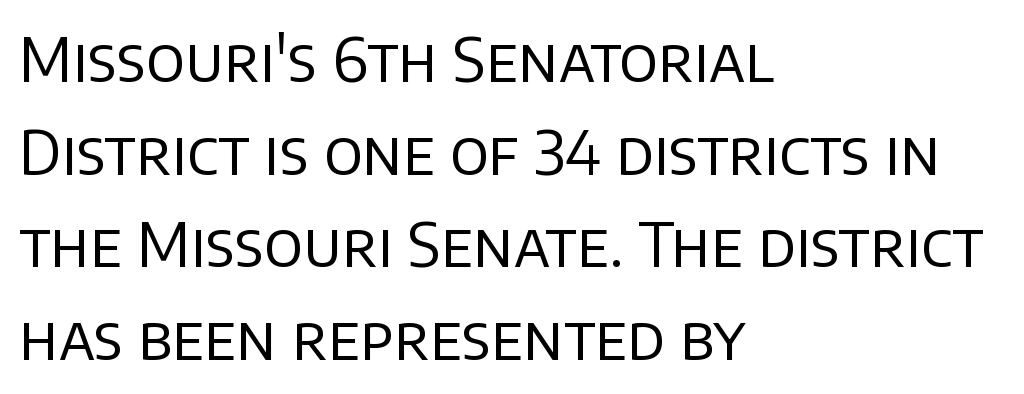
{"serif": "no", "italic": "no", "bold": "no", "weight": "regular", "width": "normal", "stroke_contrast": "low", "x_height": "large", "monospaced": "no", "underline": "no", "align": "left", "line_spacing": "normal", "line_spacing_ratio": 1.52, "letter_spacing": "normal", "letter_spacing_em": 0.0, "glyph_px": 61}
